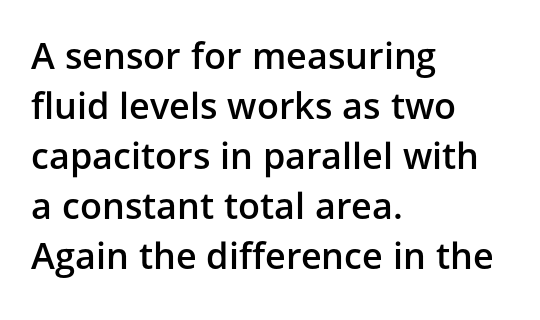
These lines keep a tight, regular rhythm from letter to letter. A normal amount of white space separates one row of letters from the next. This rendering features lettering with no underline. Horizontal alignment here is leftward, the default for most running prose.
